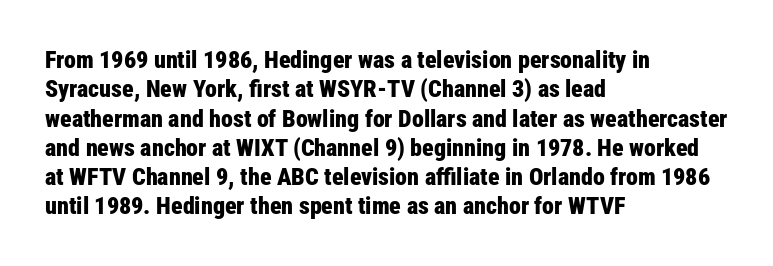
Q: Is the text bold? A: Yes.
Q: Is the text italic (slanted)? A: No, it is upright.
Q: Is the text underlined? A: No.
Q: How is the paragraph aligned? A: Left-aligned.
Q: Is the spacing between letters normal or unusually wide? A: Normal.
